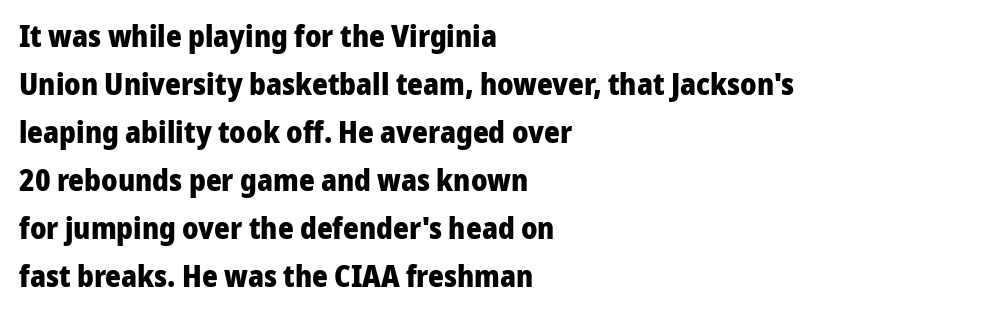
{"serif": "no", "italic": "no", "bold": "yes", "weight": "heavy", "width": "normal", "stroke_contrast": "low", "x_height": "medium", "monospaced": "no", "underline": "no", "align": "left", "line_spacing": "normal", "line_spacing_ratio": 1.6, "letter_spacing": "normal", "letter_spacing_em": 0.0, "glyph_px": 30}
